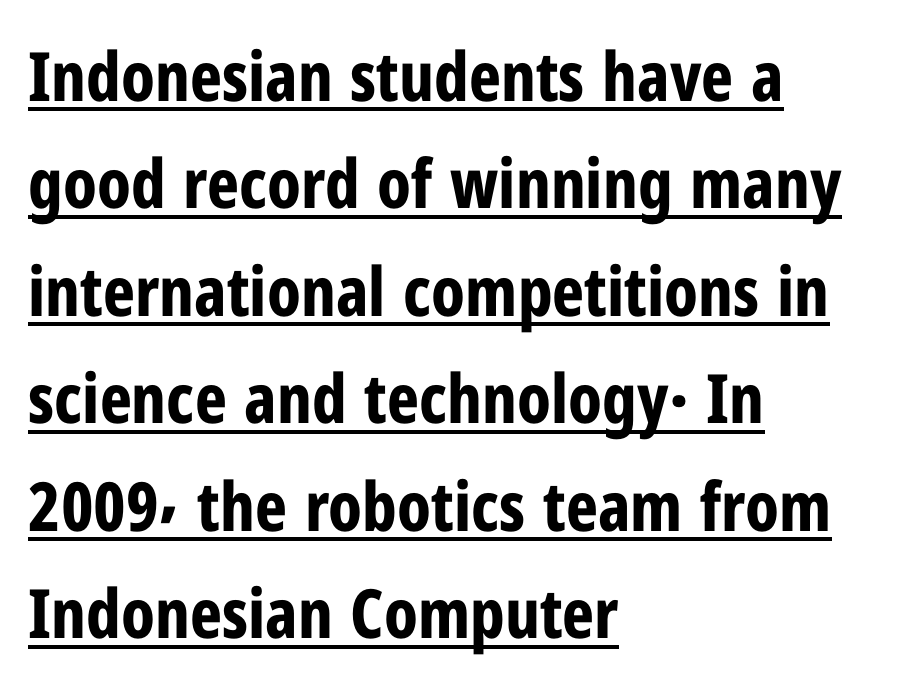
This sample carries an underscore along the baseline area. A typesetter would call this proportional, since set widths differ per character. This block has exactly the height ordinary leading produces. A sans-serif font was chosen for this passage.
